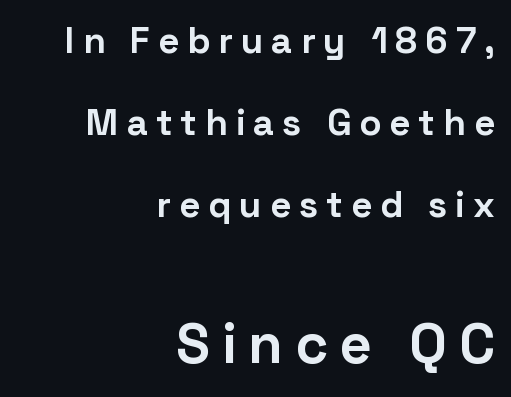
{"serif": "no", "italic": "no", "bold": "yes", "weight": "bold", "width": "normal", "stroke_contrast": "low", "x_height": "medium", "monospaced": "no", "underline": "no", "align": "right", "line_spacing": "loose", "line_spacing_ratio": 2.22, "letter_spacing": "wide", "letter_spacing_em": 0.21, "larger_block": "second", "size_ratio": 1.51, "glyph_px": 56}
